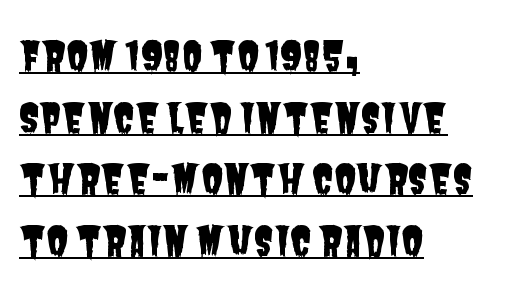
Leftover space on each line is placed entirely after the last word. Letterform terminals end flat and unadorned throughout the passage. Does a line run under the words? Yes, clearly. Is there much room between lines? A standard amount, neither cramped nor airy.
